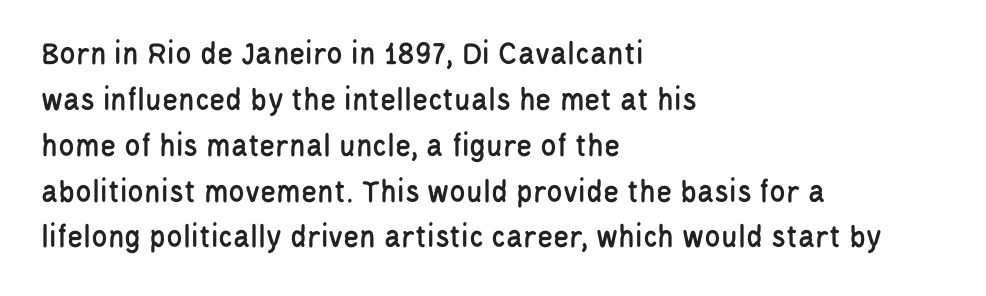
The image shows 33 px condensed sans-serif type, upright; set left-aligned, normal line spacing (1.39x), normal letter spacing, not underlined; low stroke contrast and a large x-height.
